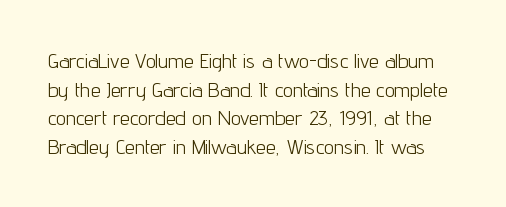
The image shows 20 px text type, upright; set normal line spacing (1.43x), normal letter spacing, not underlined.
